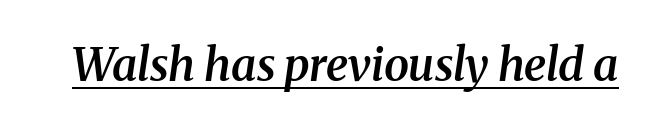
Think of a printed novel: that variable character pitch is what you see here. Weight: semibold (demi). The specimen reads as italic at a glance. The letters sit at their default tracking, neither squeezed nor spread. A continuous stroke trails under the words, as in a hyperlink.
